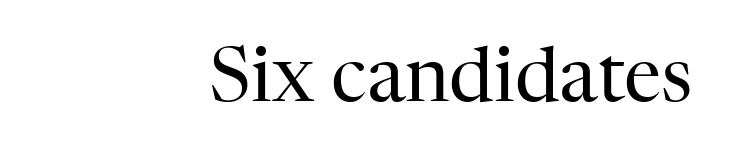
The image shows 75 px regular-weight serif type, upright; set right-aligned, normal letter spacing, not underlined; high stroke contrast and a medium x-height.
